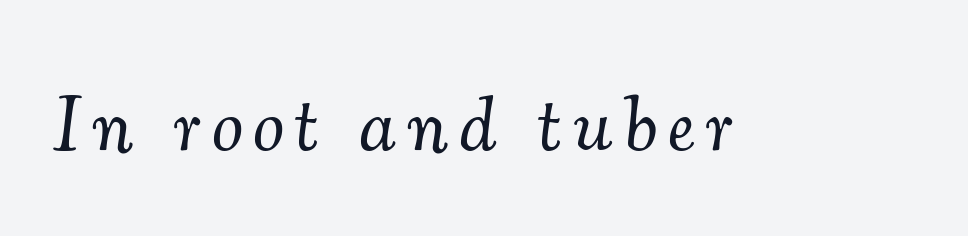
The image shows 78 px light serif type, italic (leaning right); set not underlined; medium stroke contrast and a small x-height.
